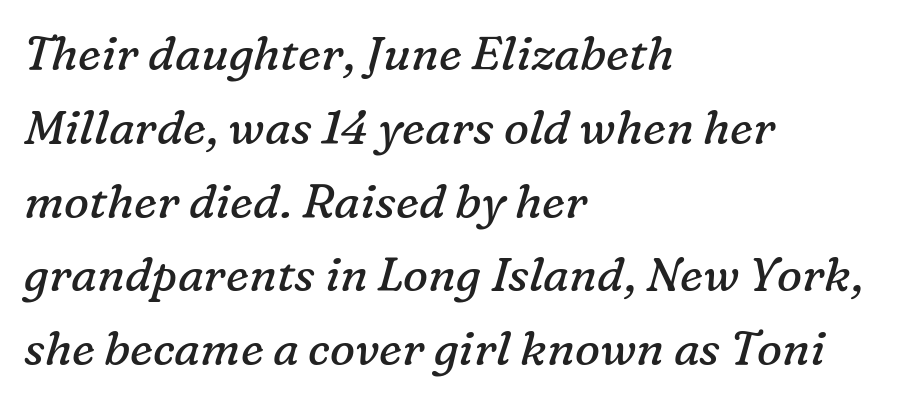
Q: Is the text bold? A: No.
Q: Is the text italic (slanted)? A: Yes, it leans right by about 16 degrees.
Q: Is the typeface a serif or a sans-serif typeface? A: Serif.
Q: Is the text underlined? A: No.
Q: How is the paragraph aligned? A: Left-aligned.
Q: Is the spacing between letters normal or unusually wide? A: Normal.
Q: Is the spacing between lines tight, normal or loose? A: Normal.
Q: Width (condensed, normal, or wide)? A: Normal.
Q: Stroke contrast? A: Low.
Q: x-height? A: Medium.
Q: Monospaced? A: No.
